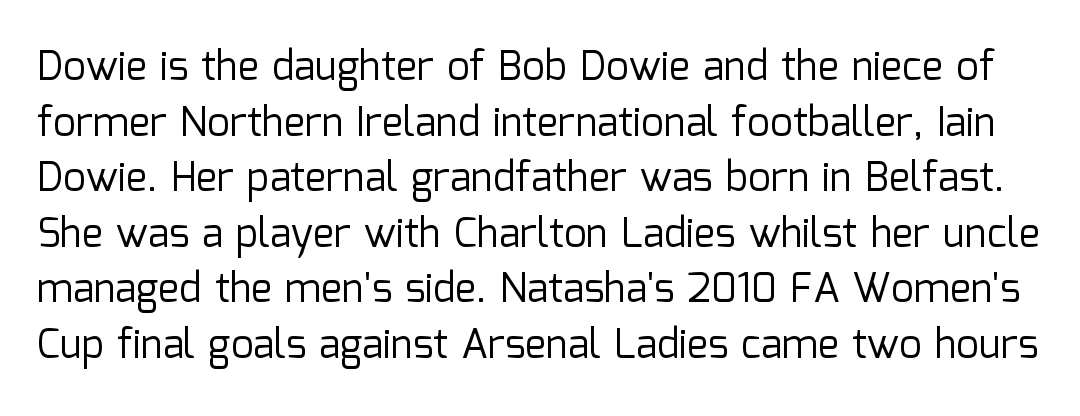
{"serif": "no", "italic": "no", "bold": "no", "weight": "regular", "width": "normal", "stroke_contrast": "low", "x_height": "medium", "monospaced": "no", "underline": "no", "line_spacing": "normal", "line_spacing_ratio": 1.39, "letter_spacing": "normal", "letter_spacing_em": 0.0, "glyph_px": 40}
